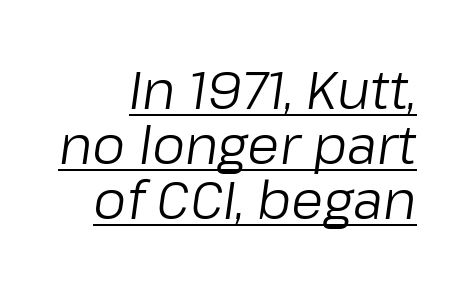
{"italic": "yes", "lean": "right", "slant_degrees": 8, "bold": "no", "weight": "regular", "width": "normal", "stroke_contrast": "low", "x_height": "medium", "monospaced": "no", "underline": "yes", "line_spacing": "tight", "line_spacing_ratio": 1.06, "letter_spacing": "normal", "letter_spacing_em": 0.0, "glyph_px": 52}
